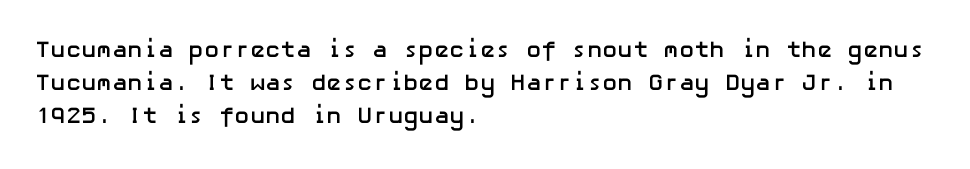
This sample keeps an unexceptional amount of space between lines. Strokes here are thick enough to call this a true bold. A student would call this left alignment; a typographer would say flush left, rag right. You can tell it's not italic because the verticals are truly vertical.
